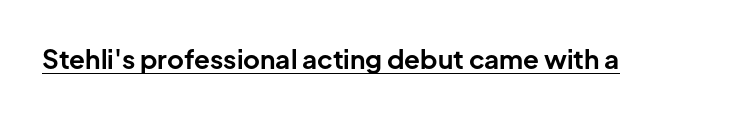
{"italic": "no", "bold": "yes", "underline": "yes", "letter_spacing": "normal", "letter_spacing_em": 0.0, "glyph_px": 26}
